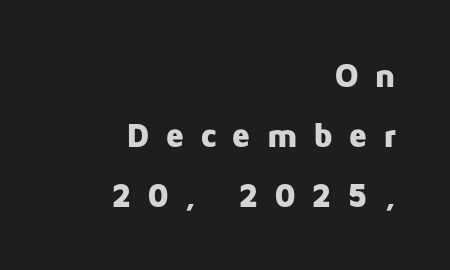
The image shows 34 px heavy sans-serif type, upright; set right-aligned, line spacing 1.77x, unusually wide letter spacing (+0.44 em), not underlined; low stroke contrast and a medium x-height.
